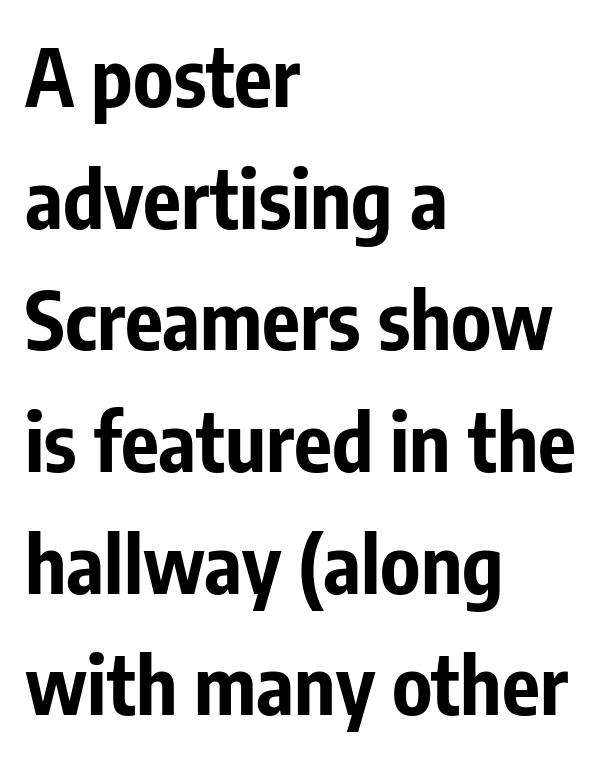
The image shows 79 px bold, condensed sans-serif type, upright; set left-aligned, normal line spacing (1.54x), normal letter spacing, not underlined; low stroke contrast and a medium x-height.
